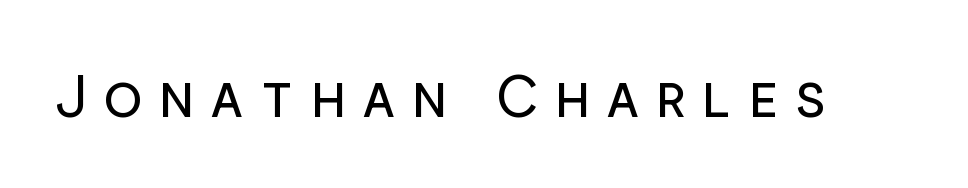
{"serif": "no", "italic": "no", "bold": "no", "weight": "regular", "width": "normal", "stroke_contrast": "low", "x_height": "medium", "monospaced": "no", "underline": "no", "letter_spacing": "wide", "letter_spacing_em": 0.28, "glyph_px": 58}
